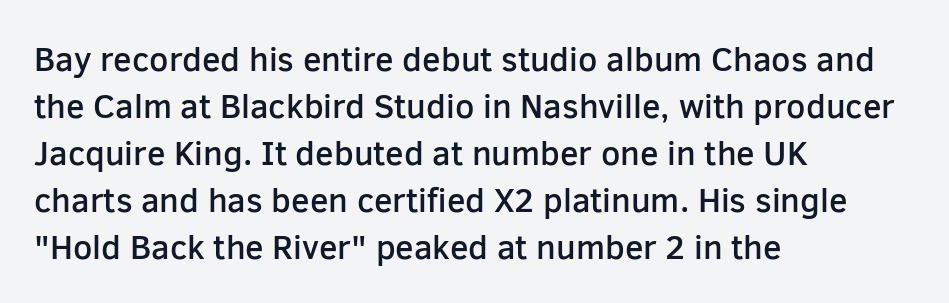
Q: Is the text bold? A: Semi-bold.
Q: Is the text italic (slanted)? A: No, it is upright.
Q: Is the typeface a serif or a sans-serif typeface? A: Sans-serif.
Q: Is the text underlined? A: No.
Q: How is the paragraph aligned? A: Left-aligned.
Q: Is the spacing between letters normal or unusually wide? A: Normal.
Q: Is the spacing between lines tight, normal or loose? A: Normal.
Q: Width (condensed, normal, or wide)? A: Normal.
Q: Stroke contrast? A: Low.
Q: x-height? A: Medium.
Q: Monospaced? A: No.
